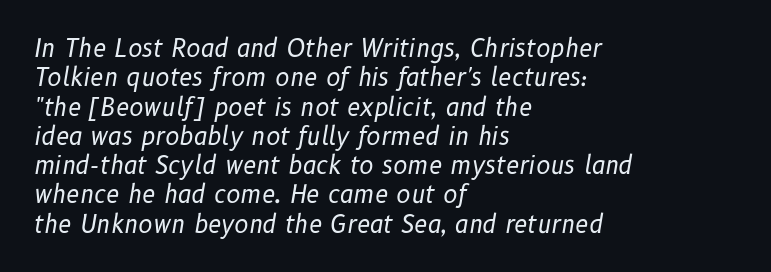
{"italic": "yes", "lean": "right", "slant_degrees": 10, "bold": "no", "underline": "no", "align": "left", "line_spacing_ratio": 1.22, "letter_spacing": "normal", "letter_spacing_em": 0.0, "glyph_px": 24}
